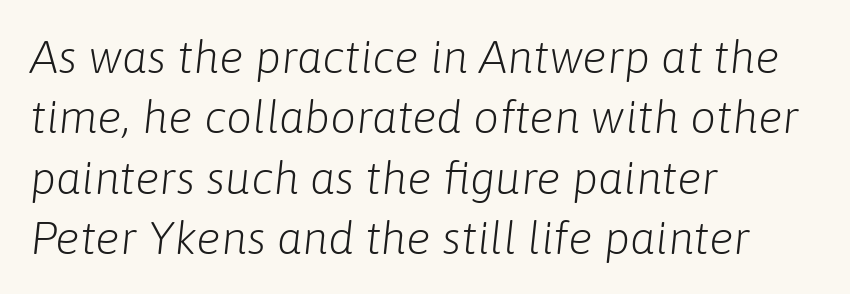
The face used here is proportionally spaced, like ordinary book or web type. The whole block is typeset with a tilt. The ragged edge is on the right, which tells us the setting is flush left. Summary of weight: not heavy and not bold. Quick note: underline off.
